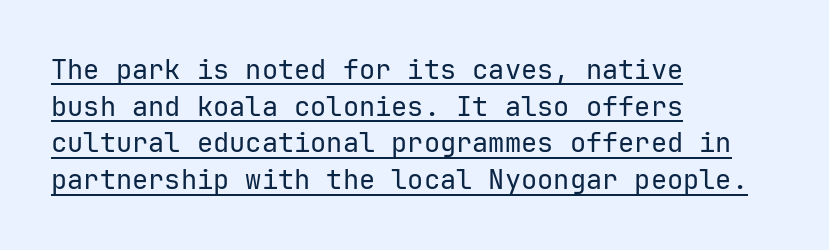
The letters stand straight up with perfectly vertical stems. Does a line run under the words? Yes, clearly. These lines are set flush left with a ragged right edge. Short note: letters normally spaced. Honestly, the row spacing looks completely unremarkable. Weight: not bold — regular or lighter.
